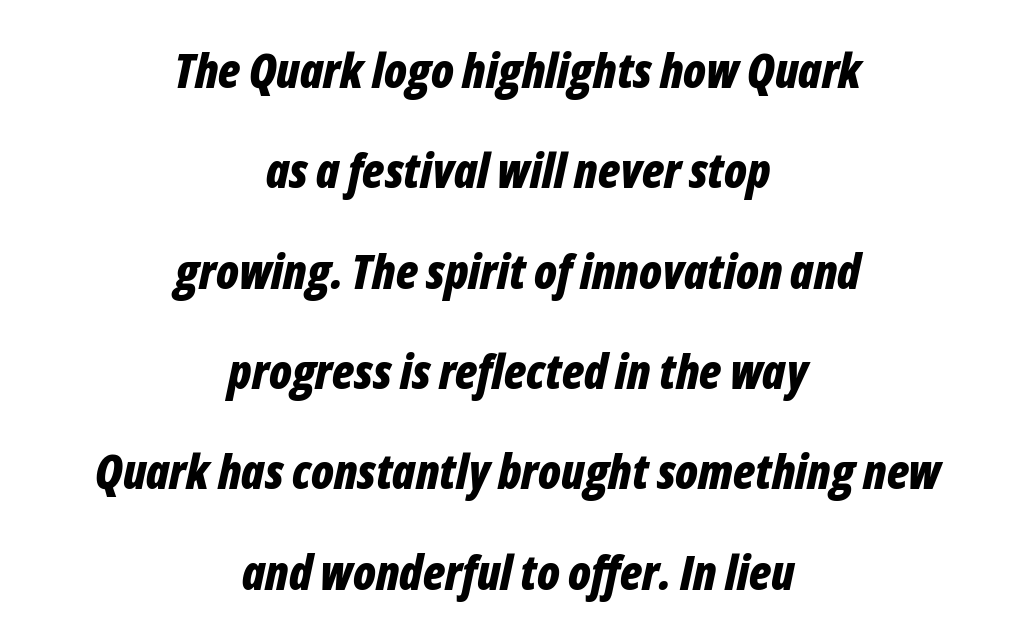
{"italic": "yes", "lean": "right", "slant_degrees": 12, "bold": "yes", "weight": "bold", "width": "condensed", "stroke_contrast": "low", "x_height": "medium", "monospaced": "no", "underline": "no", "align": "center", "line_spacing": "loose", "line_spacing_ratio": 2.09, "letter_spacing": "normal", "letter_spacing_em": 0.0, "glyph_px": 48}
